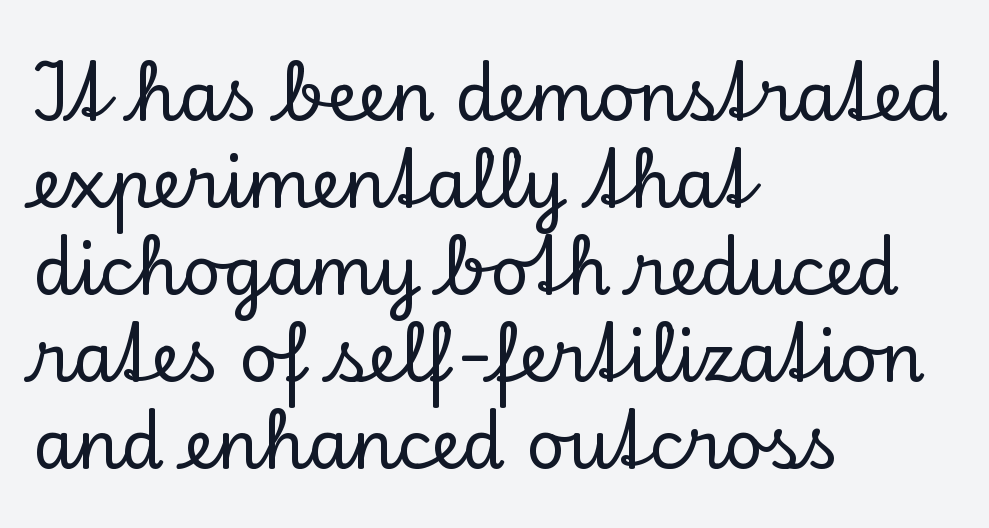
The image shows 68 px text type, upright; set left-aligned, normal line spacing (1.28x), normal letter spacing, not underlined; low stroke contrast and a small x-height.
